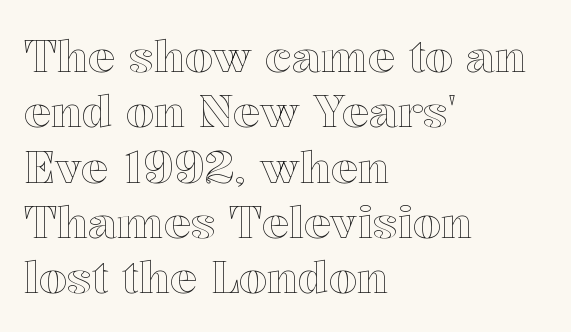
Q: Is the text italic (slanted)? A: No, it is upright.
Q: Is the text underlined? A: No.
Q: How is the paragraph aligned? A: Left-aligned.
Q: Is the spacing between letters normal or unusually wide? A: Normal.
Q: Width (condensed, normal, or wide)? A: Normal.
Q: x-height? A: Medium.
Q: Monospaced? A: No.
